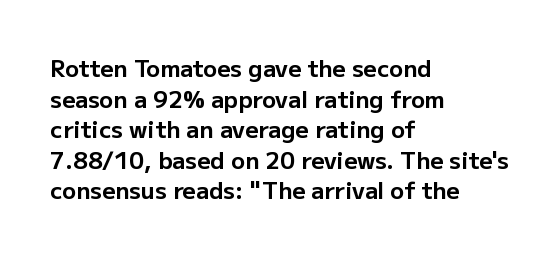
{"italic": "no", "bold": "yes", "underline": "no", "align": "left", "line_spacing": "normal", "line_spacing_ratio": 1.33, "letter_spacing": "normal", "letter_spacing_em": 0.0, "glyph_px": 23}
